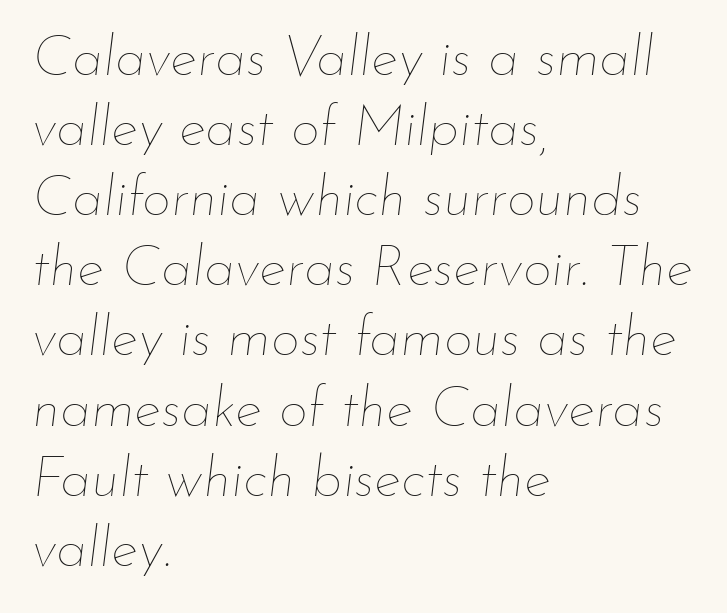
Q: Is the text bold? A: No.
Q: Is the text italic (slanted)? A: Yes, it leans right by about 7 degrees.
Q: Is the text underlined? A: No.
Q: How is the paragraph aligned? A: Left-aligned.
Q: Is the spacing between letters normal or unusually wide? A: Normal.
Q: Width (condensed, normal, or wide)? A: Normal.
Q: Stroke contrast? A: Low.
Q: x-height? A: Small.
Q: Monospaced? A: No.
